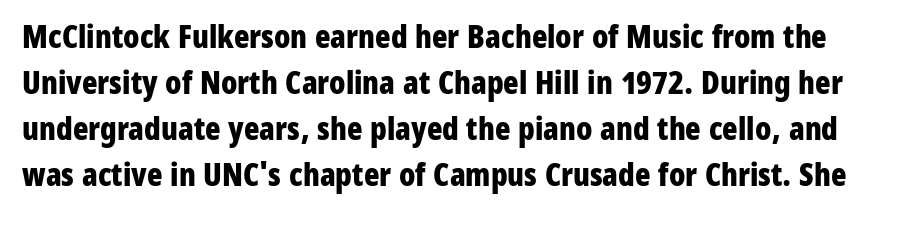
Q: Is the text bold? A: Yes.
Q: Is the text italic (slanted)? A: No, it is upright.
Q: Is the typeface a serif or a sans-serif typeface? A: Sans-serif.
Q: Is the text underlined? A: No.
Q: Is the spacing between letters normal or unusually wide? A: Normal.
Q: Is the spacing between lines tight, normal or loose? A: Normal.
Q: Width (condensed, normal, or wide)? A: Condensed.
Q: Stroke contrast? A: Low.
Q: x-height? A: Medium.
Q: Monospaced? A: No.
